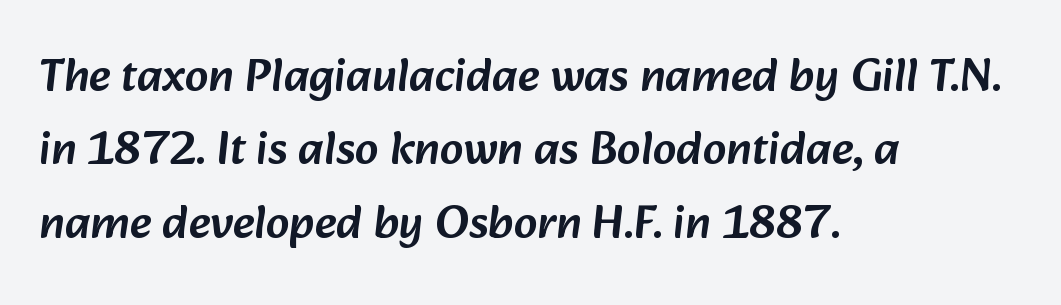
Q: Is the typeface a serif or a sans-serif typeface? A: Sans-serif.
Q: Is the text underlined? A: No.
Q: How is the paragraph aligned? A: Left-aligned.
Q: Is the spacing between letters normal or unusually wide? A: Normal.
Q: Is the spacing between lines tight, normal or loose? A: Normal.
Q: Width (condensed, normal, or wide)? A: Normal.
Q: Stroke contrast? A: Low.
Q: x-height? A: Medium.
Q: Monospaced? A: No.
